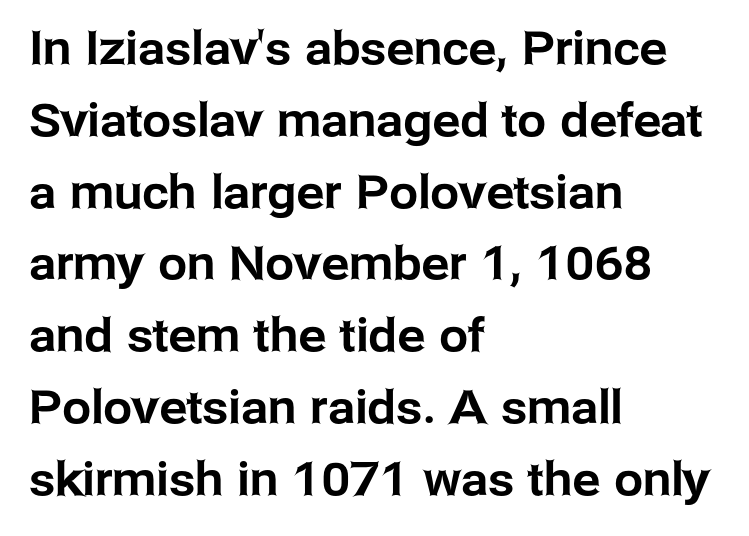
{"serif": "no", "italic": "no", "width": "normal", "stroke_contrast": "low", "x_height": "medium", "monospaced": "no", "underline": "no", "align": "left", "line_spacing": "normal", "line_spacing_ratio": 1.56, "letter_spacing": "normal", "letter_spacing_em": 0.0, "glyph_px": 46}
